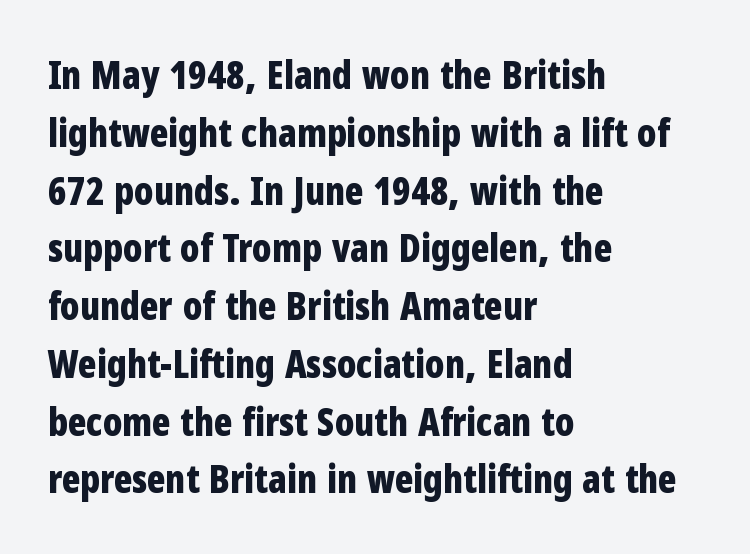
Q: Is the text bold? A: Yes.
Q: Is the text italic (slanted)? A: No, it is upright.
Q: Is the typeface a serif or a sans-serif typeface? A: Sans-serif.
Q: Is the text underlined? A: No.
Q: How is the paragraph aligned? A: Left-aligned.
Q: Is the spacing between letters normal or unusually wide? A: Normal.
Q: Is the spacing between lines tight, normal or loose? A: Normal.
Q: Width (condensed, normal, or wide)? A: Condensed.
Q: Stroke contrast? A: Low.
Q: x-height? A: Medium.
Q: Monospaced? A: No.
